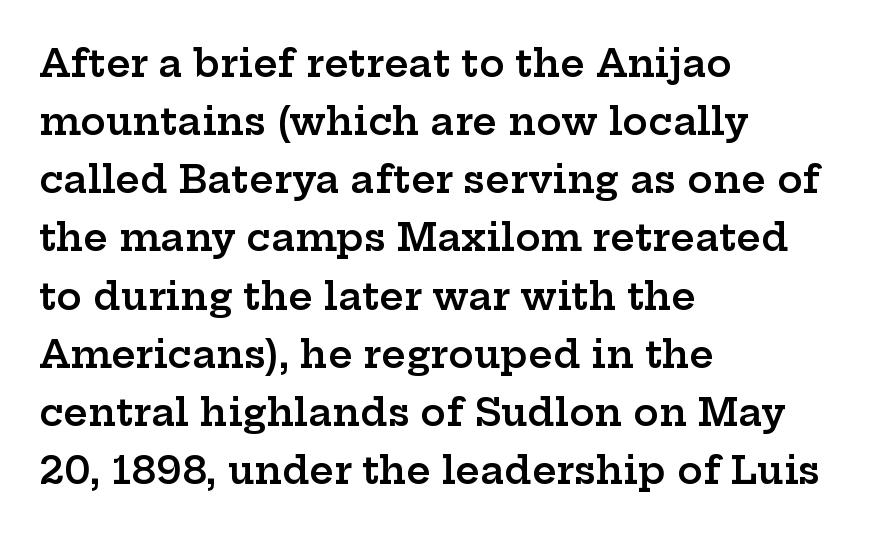
Q: Is the text bold? A: Semi-bold.
Q: Is the text italic (slanted)? A: No, it is upright.
Q: Is the typeface a serif or a sans-serif typeface? A: Serif.
Q: Is the text underlined? A: No.
Q: How is the paragraph aligned? A: Left-aligned.
Q: Is the spacing between letters normal or unusually wide? A: Normal.
Q: Is the spacing between lines tight, normal or loose? A: Normal.
Q: Width (condensed, normal, or wide)? A: Wide.
Q: Stroke contrast? A: Low.
Q: x-height? A: Medium.
Q: Monospaced? A: No.
